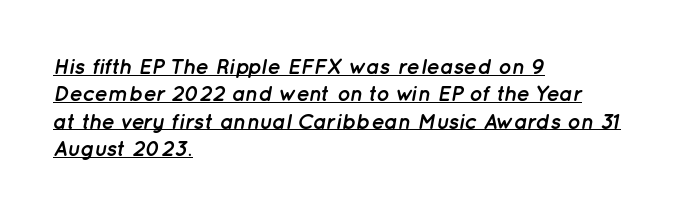
Check the space under the baseline: a stroke is drawn there. Slant detected: the letters are inclined. Each line starts at the same left margin while the right side varies. Look at the stroke-to-counter ratio: heavy, a bold. A typesetter would call this zero additional tracking.
